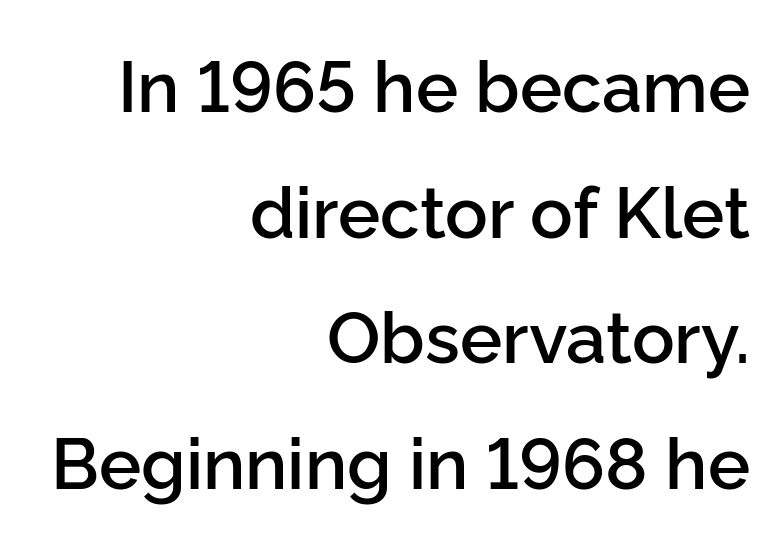
{"serif": "no", "italic": "no", "bold": "semi", "weight": "semibold", "width": "normal", "stroke_contrast": "low", "x_height": "medium", "monospaced": "no", "underline": "no", "align": "right", "line_spacing_ratio": 1.77, "letter_spacing": "normal", "letter_spacing_em": 0.0, "glyph_px": 71}
